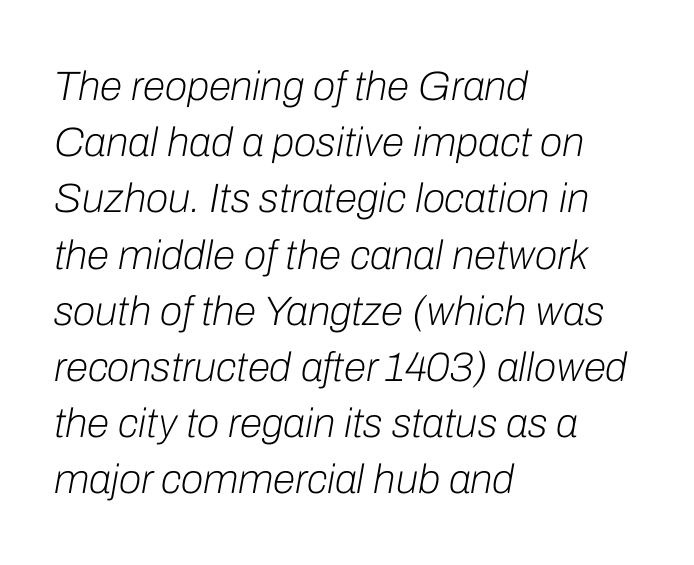
Q: Is the text bold? A: No.
Q: Is the text italic (slanted)? A: Yes, it leans right by about 10 degrees.
Q: Is the text underlined? A: No.
Q: How is the paragraph aligned? A: Left-aligned.
Q: Is the spacing between letters normal or unusually wide? A: Normal.
Q: Is the spacing between lines tight, normal or loose? A: Normal.
Q: Width (condensed, normal, or wide)? A: Normal.
Q: Stroke contrast? A: Low.
Q: x-height? A: Medium.
Q: Monospaced? A: No.
